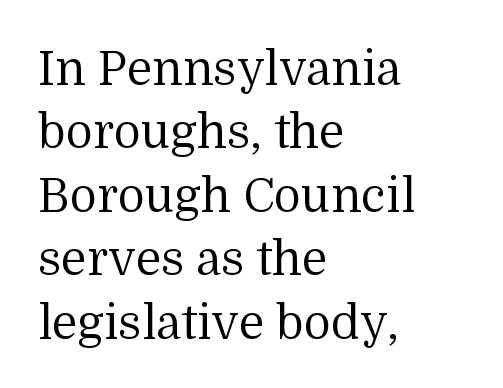
This sample uses a serif face. Heft: none added — not bold. Normally led — the rows are evenly, conventionally spaced. The line texture is even and compact thanks to regular tracking. Which margin do the lines hug? The left one — the right edge is uneven. This sample has the flowing, uneven cadence of proportional lettering.
